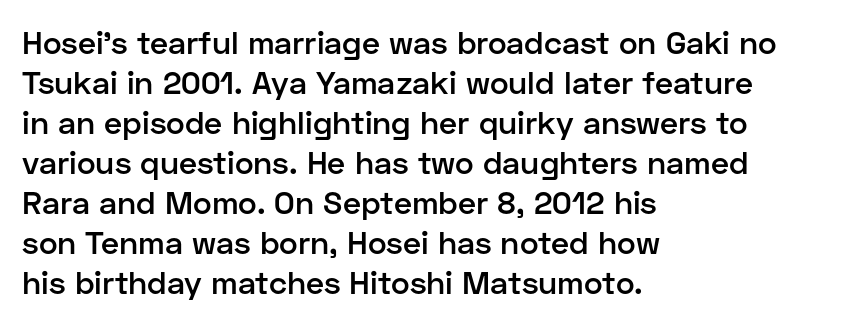
{"serif": "no", "italic": "no", "bold": "semi", "weight": "semibold", "width": "normal", "stroke_contrast": "low", "x_height": "medium", "monospaced": "no", "underline": "no", "align": "left", "line_spacing": "normal", "line_spacing_ratio": 1.25, "letter_spacing": "normal", "letter_spacing_em": 0.0, "glyph_px": 32}
